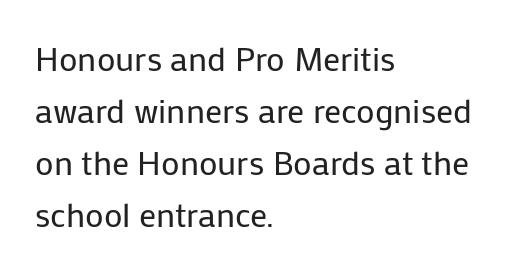
The image shows 34 px regular-weight sans-serif type, upright; set left-aligned, normal line spacing (1.53x), normal letter spacing, not underlined; low stroke contrast and a medium x-height.
